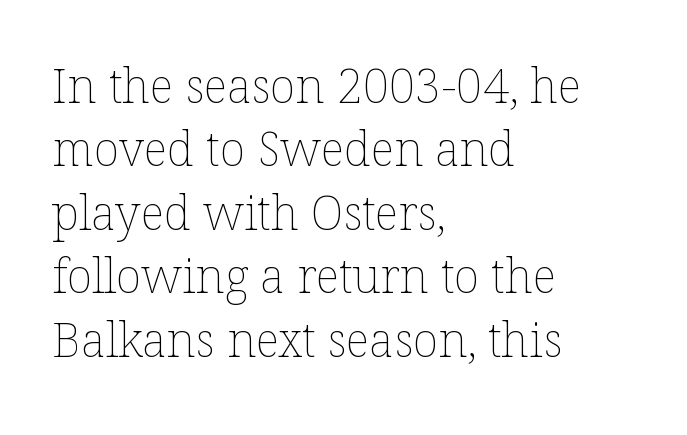
{"italic": "no", "bold": "no", "weight": "thin", "width": "normal", "stroke_contrast": "low", "x_height": "medium", "monospaced": "no", "underline": "no", "align": "left", "line_spacing": "normal", "line_spacing_ratio": 1.35, "letter_spacing": "normal", "letter_spacing_em": 0.0, "glyph_px": 47}
